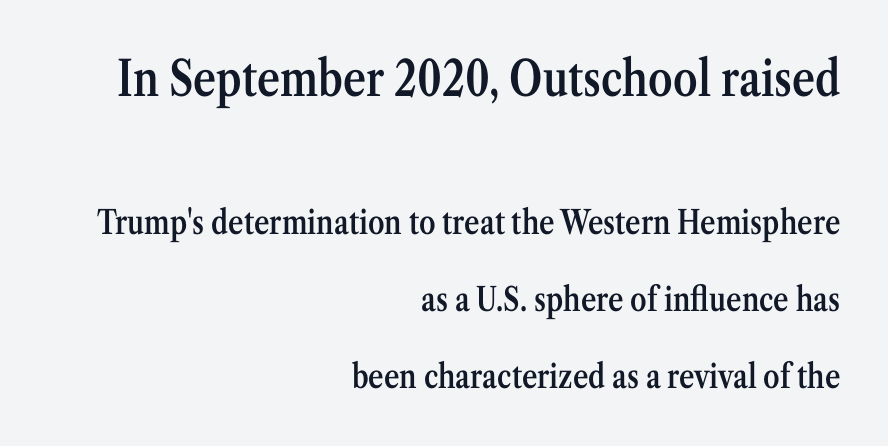
Q: Is the text bold? A: Semi-bold.
Q: Is the text italic (slanted)? A: No, it is upright.
Q: Is the typeface a serif or a sans-serif typeface? A: Serif.
Q: Is the text underlined? A: No.
Q: How is the paragraph aligned? A: Right-aligned.
Q: Is the spacing between letters normal or unusually wide? A: Normal.
Q: Is the spacing between lines tight, normal or loose? A: Loose.
Q: Which block of text is set in a larger size, the first (top) or the second (bottom)? A: The first (top) one.
Q: Width (condensed, normal, or wide)? A: Condensed.
Q: Stroke contrast? A: Medium.
Q: x-height? A: Medium.
Q: Monospaced? A: No.
